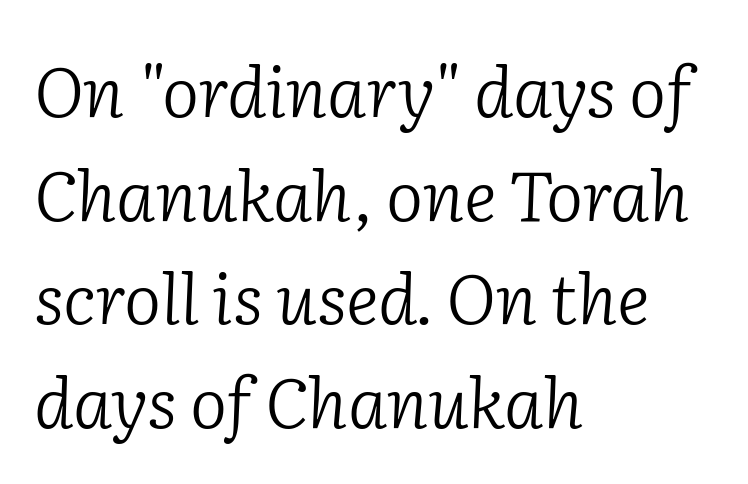
The image shows 70 px light serif type, italic (leaning right); set left-aligned, normal line spacing (1.48x), normal letter spacing, not underlined; low stroke contrast and a medium x-height.
